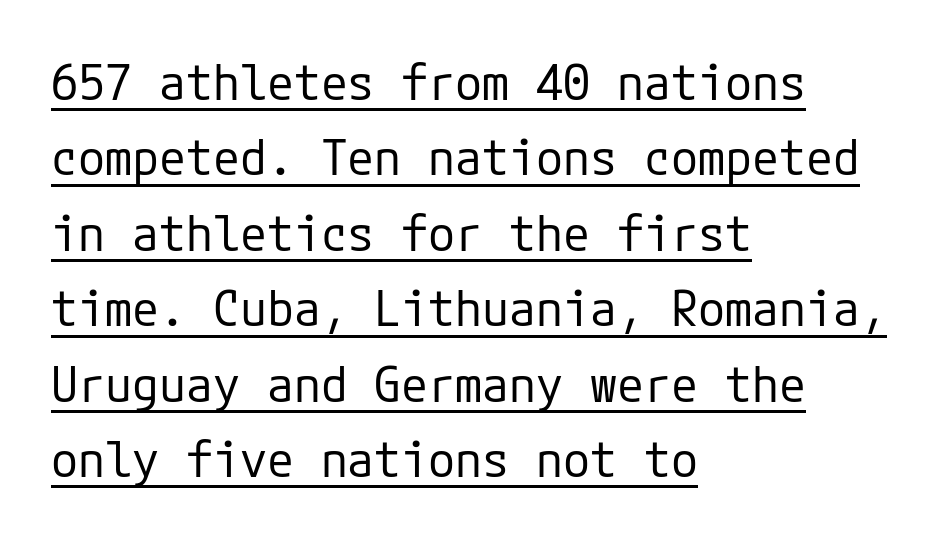
The lines in this sample share a left origin and differ only in where they stop. You could call the tracking neutral — neither tight nor loose. Letters have the restrained weight of plain body copy at most. Each letter's strokes conclude bluntly, with no projecting serifs.
